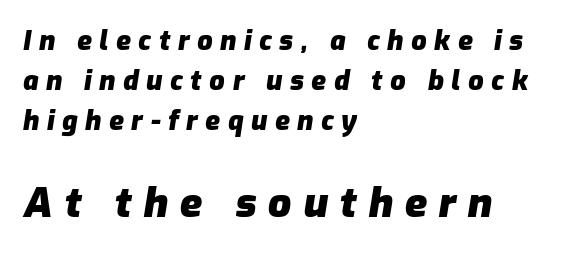
{"italic": "yes", "lean": "right", "slant_degrees": 9, "bold": "yes", "weight": "heavy", "width": "normal", "stroke_contrast": "low", "x_height": "medium", "monospaced": "no", "underline": "no", "align": "left", "line_spacing": "normal", "line_spacing_ratio": 1.48, "letter_spacing": "wide", "letter_spacing_em": 0.28, "larger_block": "second", "size_ratio": 1.52, "glyph_px": 41}
